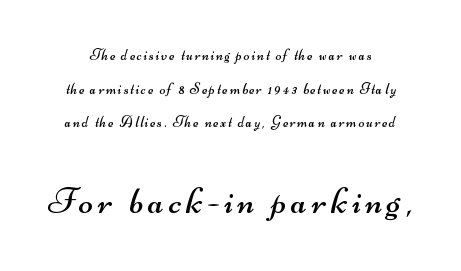
The image shows 38 px regular-weight, wide sans-serif type; set centered, loose line spacing (2.24x), not underlined; the second (bottom) block is 2.53x larger; medium stroke contrast and a small x-height.
